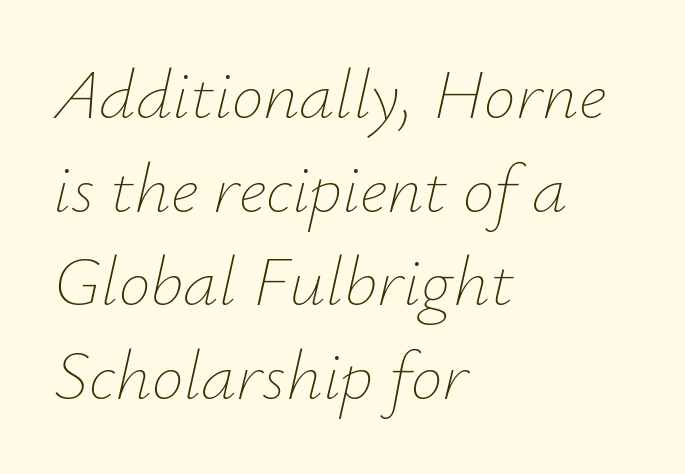
The image shows 71 px thin type, italic (leaning right); set left-aligned, normal line spacing (1.32x), normal letter spacing, not underlined; low stroke contrast and a small x-height.
